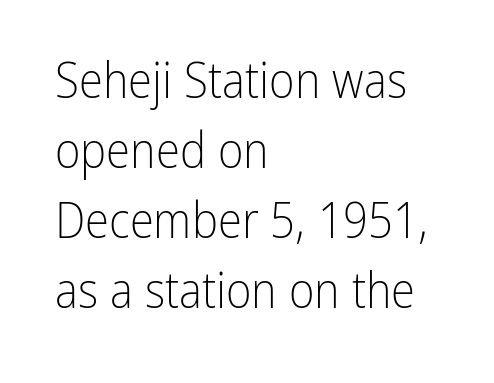
The image shows 49 px light, condensed sans-serif type, upright; set left-aligned, normal line spacing (1.43x), normal letter spacing, not underlined; low stroke contrast and a medium x-height.
